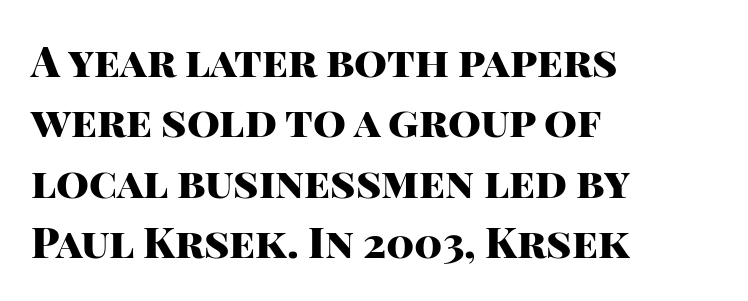
The image shows 42 px heavy sans-serif type, upright; set left-aligned, normal line spacing (1.44x), normal letter spacing, not underlined; high stroke contrast and a large x-height.
